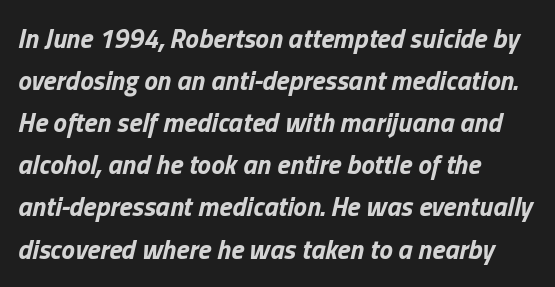
The image shows 27 px bold type, italic (leaning right); set left-aligned, normal line spacing (1.56x), normal letter spacing, not underlined.
